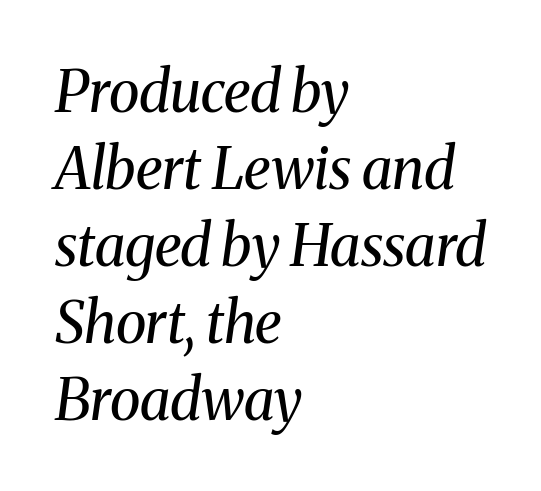
Q: Is the text bold? A: No.
Q: Is the text italic (slanted)? A: Yes, it leans right by about 8 degrees.
Q: Is the typeface a serif or a sans-serif typeface? A: Serif.
Q: Is the text underlined? A: No.
Q: How is the paragraph aligned? A: Left-aligned.
Q: Is the spacing between letters normal or unusually wide? A: Normal.
Q: Is the spacing between lines tight, normal or loose? A: Normal.
Q: Width (condensed, normal, or wide)? A: Normal.
Q: Stroke contrast? A: Medium.
Q: x-height? A: Medium.
Q: Monospaced? A: No.
